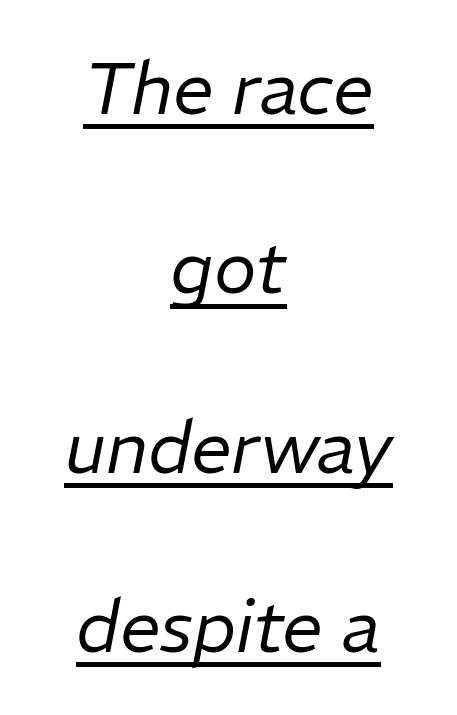
Centered paragraph, ragged on both sides. Observe the lean: these are italic letterforms. Honestly, the underline is the first thing you notice here. What's the leading like? Stretched, with rows far apart. You could not count columns in this text — the font is proportionally spaced.
